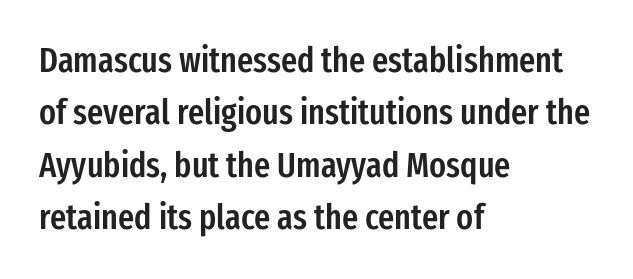
Q: Is the text bold? A: Semi-bold.
Q: Is the text italic (slanted)? A: No, it is upright.
Q: Is the typeface a serif or a sans-serif typeface? A: Sans-serif.
Q: Is the text underlined? A: No.
Q: How is the paragraph aligned? A: Left-aligned.
Q: Is the spacing between letters normal or unusually wide? A: Normal.
Q: Is the spacing between lines tight, normal or loose? A: Normal.
Q: Width (condensed, normal, or wide)? A: Condensed.
Q: Stroke contrast? A: Low.
Q: x-height? A: Medium.
Q: Monospaced? A: No.
